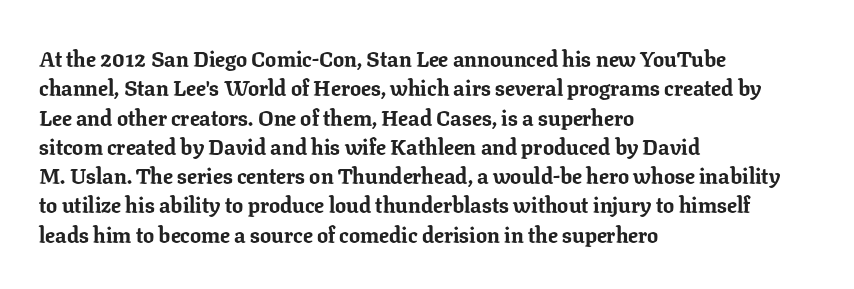
{"italic": "no", "bold": "yes", "underline": "no", "align": "left", "line_spacing": "normal", "line_spacing_ratio": 1.33, "letter_spacing": "normal", "letter_spacing_em": 0.0, "glyph_px": 22}
